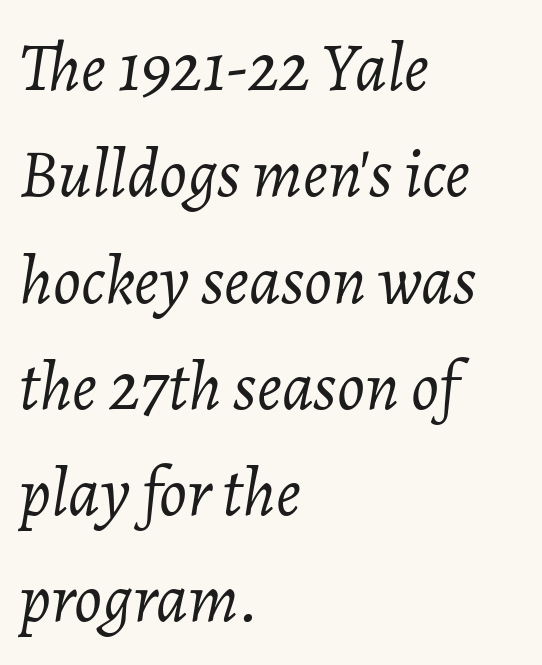
This rendering features lettering with no underline. Nobody touched the tracking dial on this one. Note the varied advance widths — an 'i' is clearly narrower than an 'm'. The characters are drawn with everyday or finer stroke widths. Successive baselines arrive at the customary interval.
